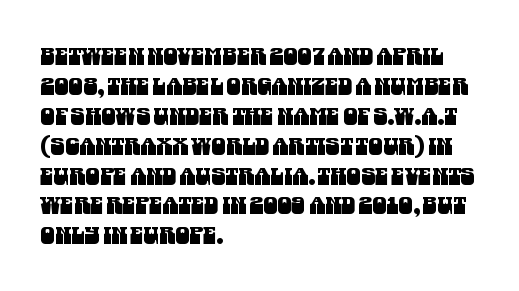
{"underline": "no", "align": "left", "line_spacing": "normal", "line_spacing_ratio": 1.3, "letter_spacing": "normal", "letter_spacing_em": 0.0, "glyph_px": 23}
